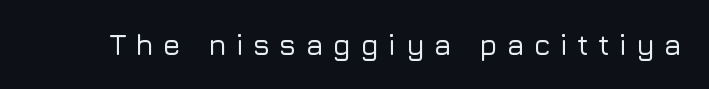
{"serif": "no", "italic": "no", "width": "normal", "stroke_contrast": "low", "x_height": "medium", "monospaced": "no", "underline": "no", "letter_spacing": "wide", "letter_spacing_em": 0.32, "glyph_px": 29}
